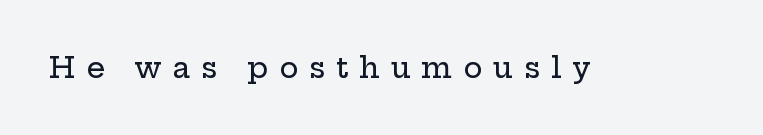
Q: Is the text italic (slanted)? A: No, it is upright.
Q: Is the typeface a serif or a sans-serif typeface? A: Serif.
Q: Is the text underlined? A: No.
Q: Is the spacing between letters normal or unusually wide? A: Unusually wide.
Q: Width (condensed, normal, or wide)? A: Wide.
Q: Stroke contrast? A: Low.
Q: x-height? A: Medium.
Q: Monospaced? A: No.
